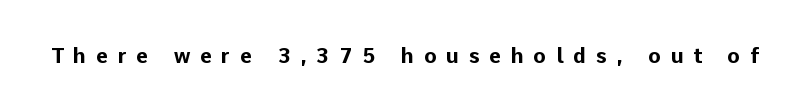
These words are printed bold, with thick strokes throughout. Plain, unruled lines of type. Loose tracking; the words dissolve into strings of separated letters. The lettering stays uniformly vertical, giving the passage a roman look.
